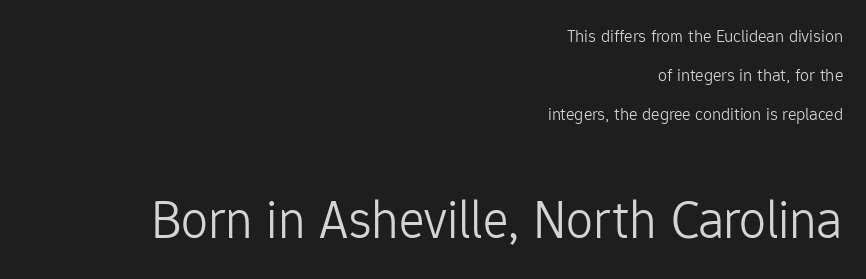
These lines stand farther apart than default settings would place them. In terms of letterspacing, this is plain default setting. The type sits square on the baseline with zero lean. The font family rendered here belongs to the sans-serif group. The passage is arranged like a letterhead date or caption credit — flush right.
